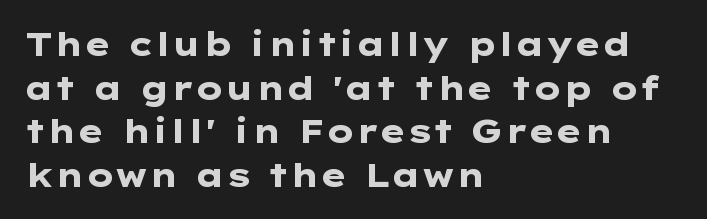
The image shows 32 px heavy, wide sans-serif type, upright; set left-aligned, normal line spacing (1.36x), normal letter spacing, not underlined; low stroke contrast and a medium x-height.
